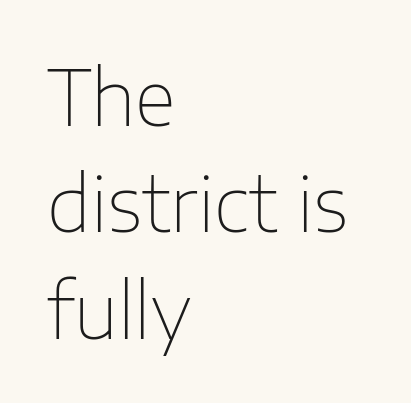
{"serif": "no", "italic": "no", "bold": "no", "weight": "thin", "width": "normal", "stroke_contrast": "low", "x_height": "medium", "monospaced": "no", "underline": "no", "align": "left", "line_spacing": "normal", "line_spacing_ratio": 1.4, "letter_spacing": "normal", "letter_spacing_em": 0.0, "glyph_px": 76}
